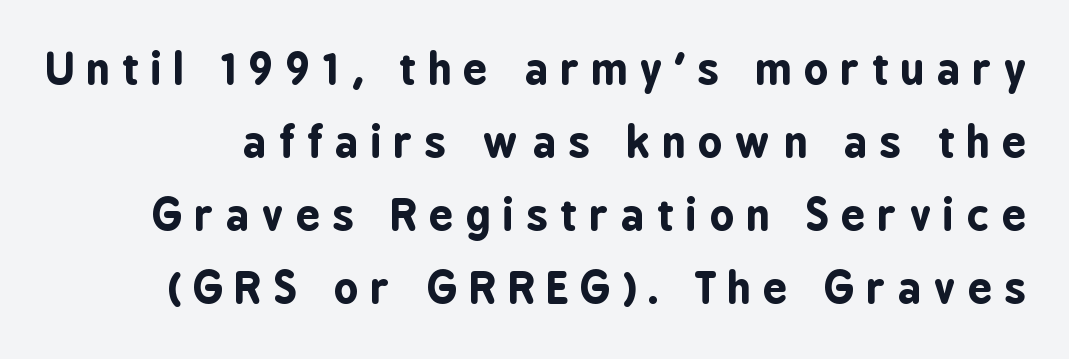
{"serif": "no", "italic": "no", "bold": "yes", "weight": "bold", "width": "condensed", "stroke_contrast": "low", "x_height": "medium", "monospaced": "no", "underline": "no", "line_spacing_ratio": 1.74, "letter_spacing": "wide", "letter_spacing_em": 0.3, "glyph_px": 42}
